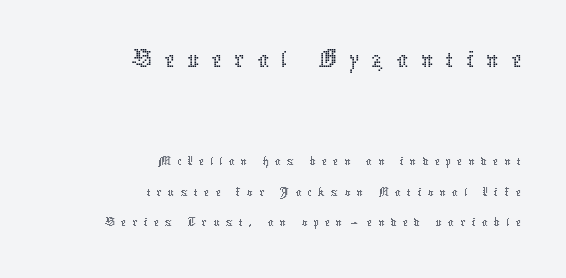
The image shows 58 px thin type, upright; set right-aligned, tight line spacing (1.06x), unusually wide letter spacing (+0.21 em), not underlined; the first (top) block is 2.0x larger; low stroke contrast and a medium x-height.
